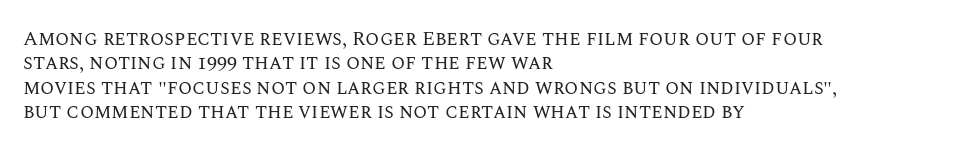
These lines keep a tight, regular rhythm from letter to letter. In CSS terms this would be text-align: left. Weight: in the light-to-regular range. This is roman type, the default non-slanted kind. Decoration check: the copy has no underline.
